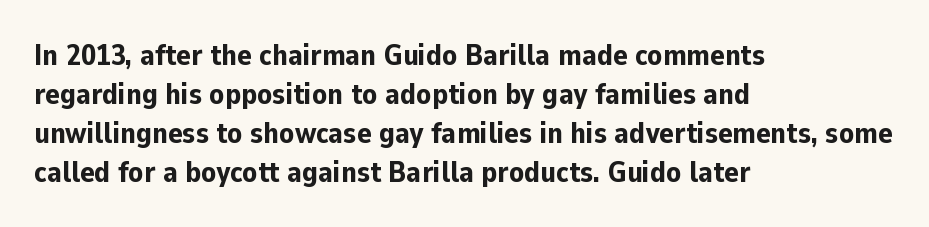
{"serif": "no", "italic": "no", "bold": "yes", "weight": "bold", "width": "normal", "stroke_contrast": "low", "x_height": "medium", "monospaced": "no", "underline": "no", "align": "left", "line_spacing": "normal", "line_spacing_ratio": 1.3, "letter_spacing": "normal", "letter_spacing_em": 0.0, "glyph_px": 30}
